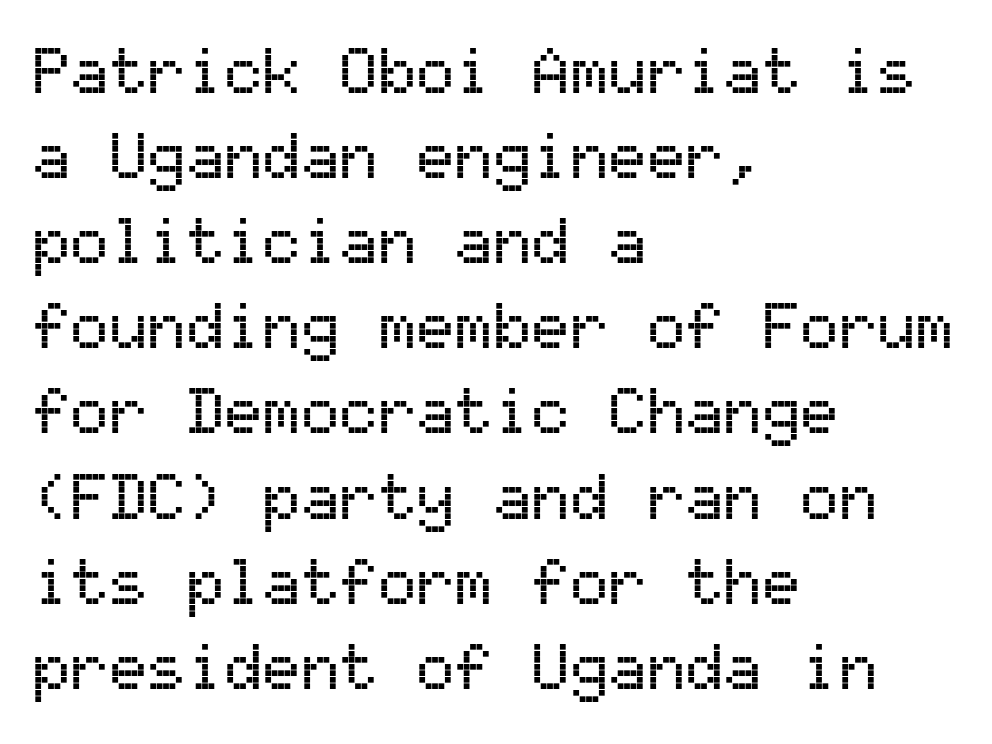
Q: Is the text italic (slanted)? A: No, it is upright.
Q: Is the typeface a serif or a sans-serif typeface? A: Sans-serif.
Q: Is the text underlined? A: No.
Q: How is the paragraph aligned? A: Left-aligned.
Q: Is the spacing between letters normal or unusually wide? A: Normal.
Q: Is the spacing between lines tight, normal or loose? A: Normal.
Q: Width (condensed, normal, or wide)? A: Normal.
Q: Stroke contrast? A: Medium.
Q: x-height? A: Medium.
Q: Monospaced? A: Yes.
